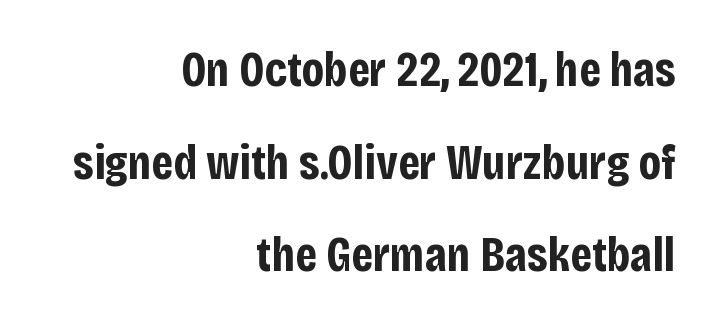
{"serif": "no", "italic": "no", "bold": "yes", "weight": "bold", "width": "condensed", "stroke_contrast": "low", "x_height": "large", "monospaced": "no", "underline": "no", "align": "right", "line_spacing_ratio": 1.89, "letter_spacing": "normal", "letter_spacing_em": 0.0, "glyph_px": 49}
